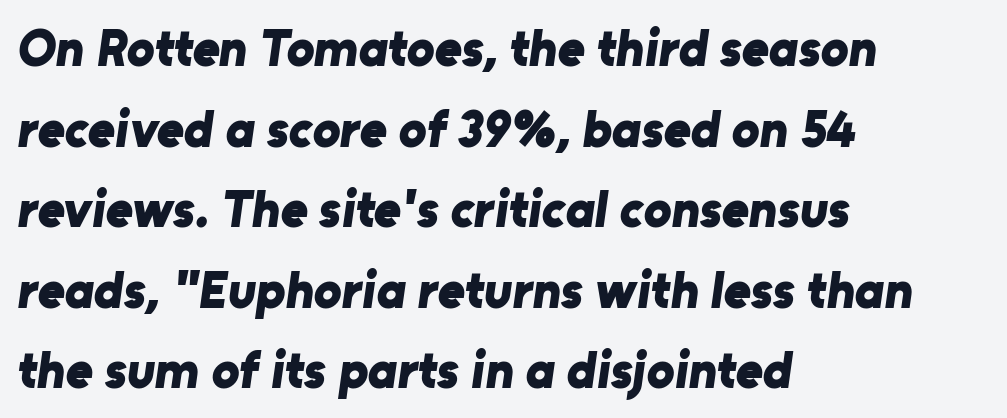
Q: Is the text bold? A: Yes.
Q: Is the typeface a serif or a sans-serif typeface? A: Sans-serif.
Q: Is the text underlined? A: No.
Q: How is the paragraph aligned? A: Left-aligned.
Q: Is the spacing between letters normal or unusually wide? A: Normal.
Q: Is the spacing between lines tight, normal or loose? A: Normal.
Q: Width (condensed, normal, or wide)? A: Normal.
Q: Stroke contrast? A: Low.
Q: x-height? A: Medium.
Q: Monospaced? A: No.
